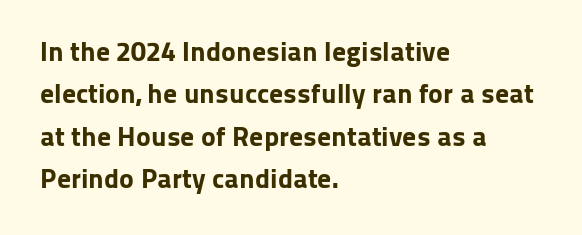
Q: Is the text bold? A: Yes.
Q: Is the text italic (slanted)? A: No, it is upright.
Q: Is the typeface a serif or a sans-serif typeface? A: Sans-serif.
Q: Is the text underlined? A: No.
Q: How is the paragraph aligned? A: Left-aligned.
Q: Is the spacing between letters normal or unusually wide? A: Normal.
Q: Is the spacing between lines tight, normal or loose? A: Normal.
Q: Width (condensed, normal, or wide)? A: Normal.
Q: Stroke contrast? A: Low.
Q: x-height? A: Medium.
Q: Monospaced? A: No.
